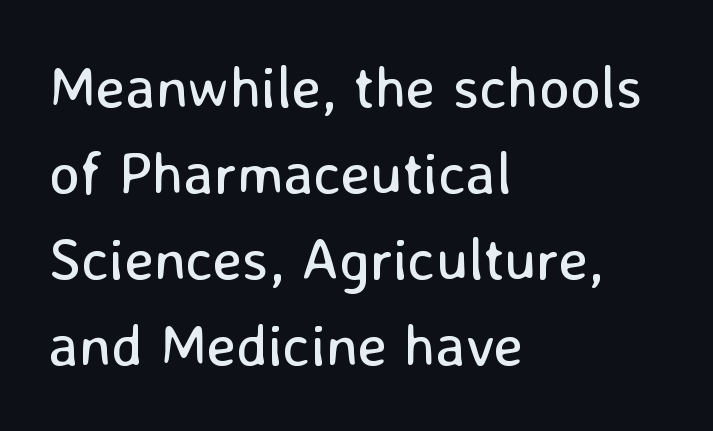
The image shows 59 px regular-weight sans-serif type, upright; set left-aligned, normal line spacing (1.46x), normal letter spacing, not underlined; low stroke contrast and a medium x-height.
